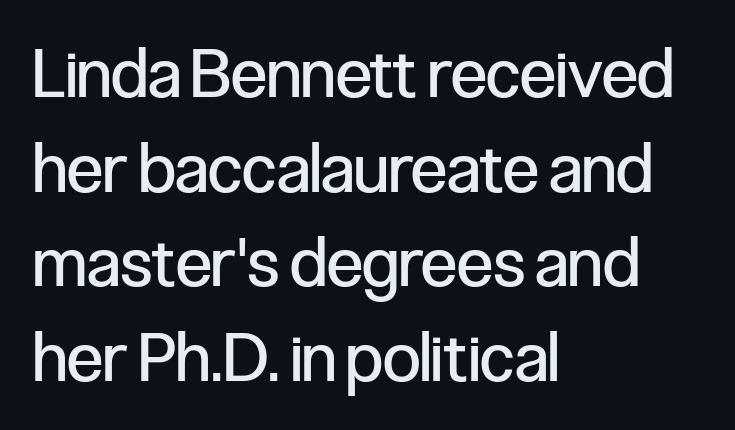
If you measured baseline to baseline, you'd find a middling distance. In terms of posture, this sample is upright. Alignment: flush left. This sample has the flowing, uneven cadence of proportional lettering.
